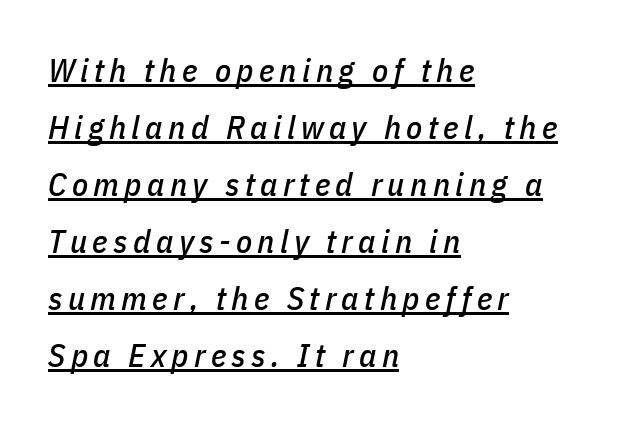
{"italic": "yes", "lean": "right", "slant_degrees": 11, "width": "condensed", "stroke_contrast": "low", "x_height": "medium", "monospaced": "no", "underline": "yes", "align": "left", "line_spacing_ratio": 1.73, "glyph_px": 33}
